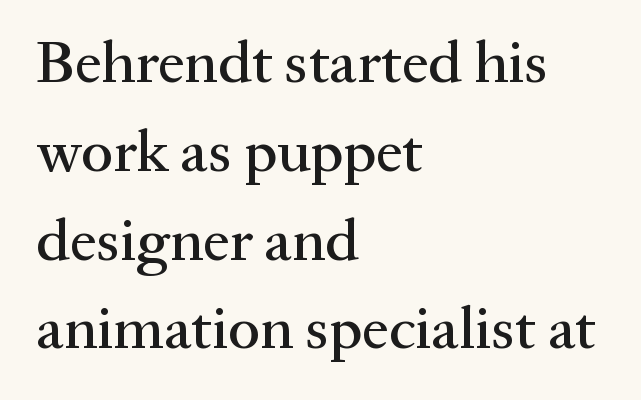
Q: Is the text italic (slanted)? A: No, it is upright.
Q: Is the typeface a serif or a sans-serif typeface? A: Serif.
Q: Is the text underlined? A: No.
Q: How is the paragraph aligned? A: Left-aligned.
Q: Is the spacing between letters normal or unusually wide? A: Normal.
Q: Is the spacing between lines tight, normal or loose? A: Normal.
Q: Width (condensed, normal, or wide)? A: Normal.
Q: Stroke contrast? A: Medium.
Q: x-height? A: Medium.
Q: Monospaced? A: No.
